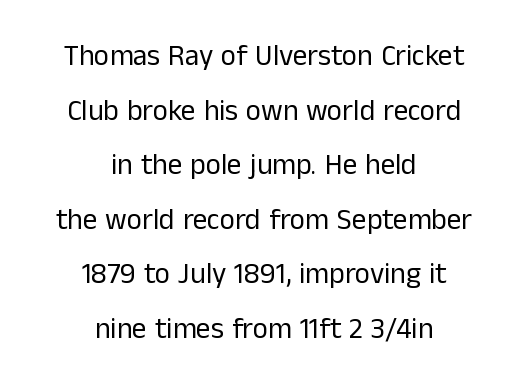
The image shows 29 px regular-weight sans-serif type, upright; set centered, line spacing 1.88x, normal letter spacing, not underlined; low stroke contrast and a medium x-height.
